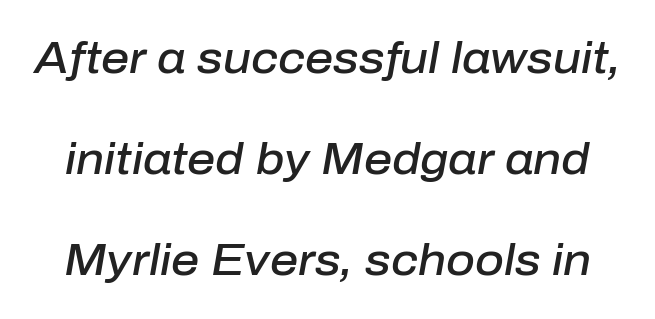
Q: Is the text bold? A: Semi-bold.
Q: Is the text italic (slanted)? A: Yes, it leans right by about 10 degrees.
Q: Is the text underlined? A: No.
Q: Is the spacing between letters normal or unusually wide? A: Normal.
Q: Is the spacing between lines tight, normal or loose? A: Loose.
Q: Width (condensed, normal, or wide)? A: Normal.
Q: Stroke contrast? A: Low.
Q: x-height? A: Medium.
Q: Monospaced? A: No.
